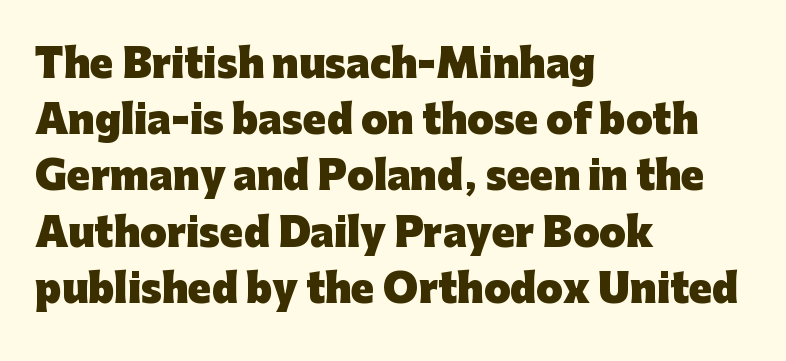
Interline gaps are of average width in this sample. All the whitespace from short lines collects on the right. Weight: bold. Varying glyph widths throughout — classic text-font behaviour. Each word holds together tightly as a unit, with standard inter-letter gaps. The space directly below the letters is spotless.
